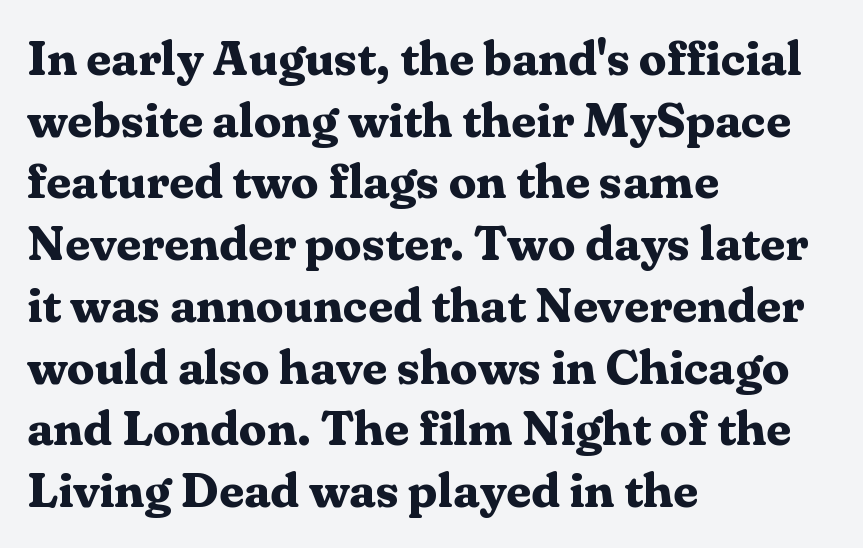
Typographically, this falls in the serif category. In terms of posture, this sample is upright. The text block is weighted toward the left margin, trailing off unevenly rightward. The passage shown stacks its lines at a standard gap. Clear beneath every line of the passage.
